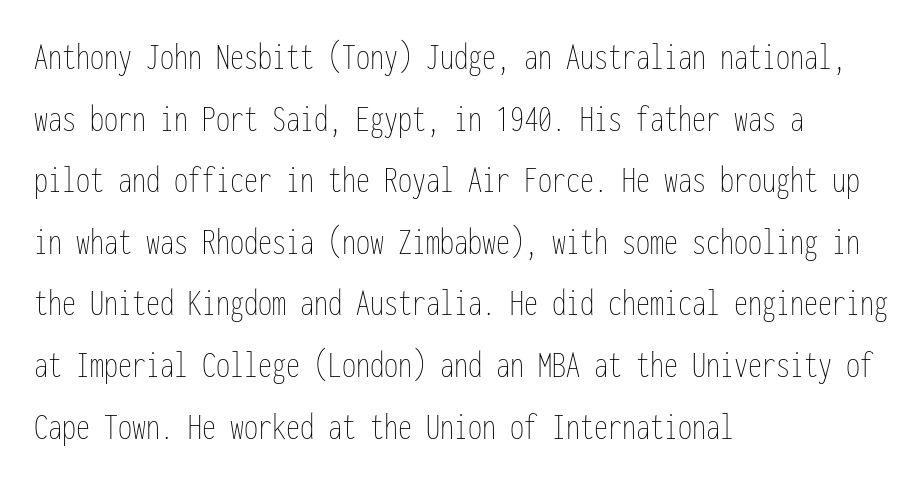
The typography opts for an upright posture over an oblique one. Horizontal alignment here is leftward, the default for most running prose. Successive baselines arrive at the customary interval. Standard letterfit; no display-style spreading of the glyphs.
